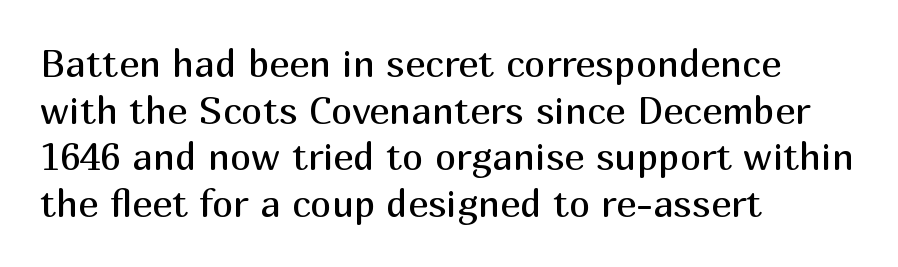
Q: Is the text bold? A: No.
Q: Is the text italic (slanted)? A: No, it is upright.
Q: Is the typeface a serif or a sans-serif typeface? A: Sans-serif.
Q: Is the text underlined? A: No.
Q: How is the paragraph aligned? A: Left-aligned.
Q: Is the spacing between letters normal or unusually wide? A: Normal.
Q: Width (condensed, normal, or wide)? A: Normal.
Q: Stroke contrast? A: Medium.
Q: x-height? A: Medium.
Q: Monospaced? A: No.
